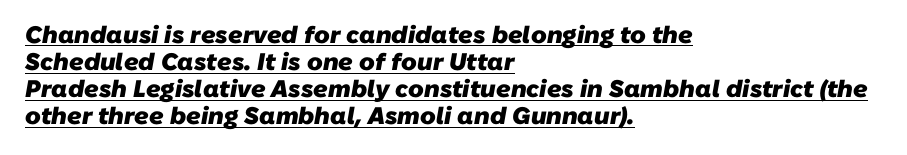
The image shows 24 px bold type; set left-aligned, tight line spacing (1.13x), normal letter spacing, underlined.
